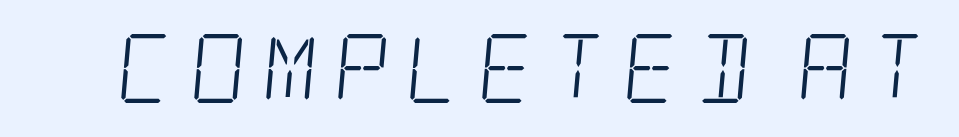
{"serif": "yes", "bold": "no", "weight": "light", "width": "condensed", "stroke_contrast": "low", "x_height": "large", "underline": "no", "letter_spacing": "wide", "letter_spacing_em": 0.23, "glyph_px": 69}
